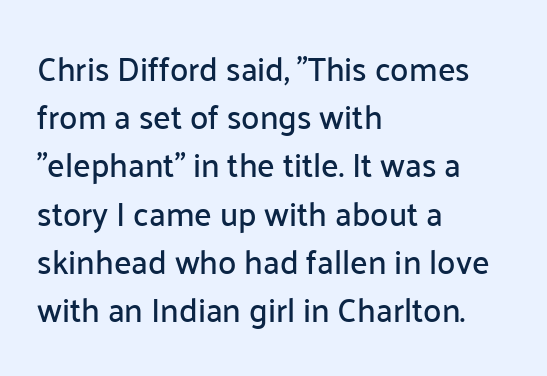
Q: Is the text italic (slanted)? A: No, it is upright.
Q: Is the typeface a serif or a sans-serif typeface? A: Sans-serif.
Q: Is the text underlined? A: No.
Q: How is the paragraph aligned? A: Left-aligned.
Q: Is the spacing between letters normal or unusually wide? A: Normal.
Q: Is the spacing between lines tight, normal or loose? A: Normal.
Q: Width (condensed, normal, or wide)? A: Normal.
Q: Stroke contrast? A: Low.
Q: x-height? A: Medium.
Q: Monospaced? A: No.
